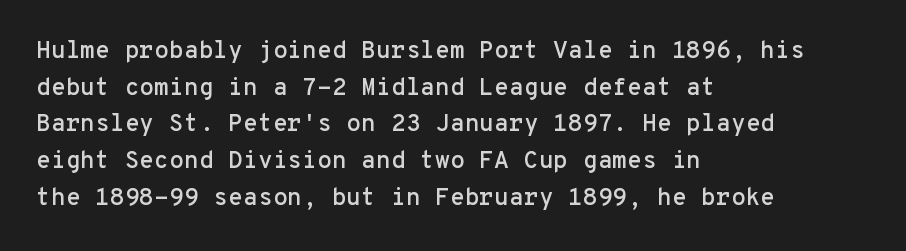
Unlike italic type, these characters show no tilt at all. Glyph-to-glyph distance matches everyday printed text. The line-height multiplier appears to be the usual default. The rag falls on the right side of this text block.
